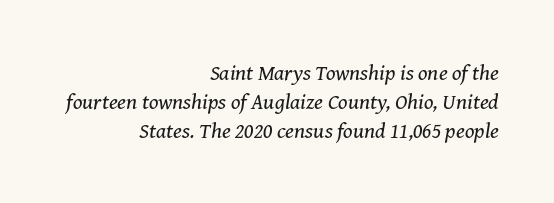
The image shows 22 px text type, italic (leaning right); set right-aligned, normal line spacing (1.32x), normal letter spacing, not underlined.
